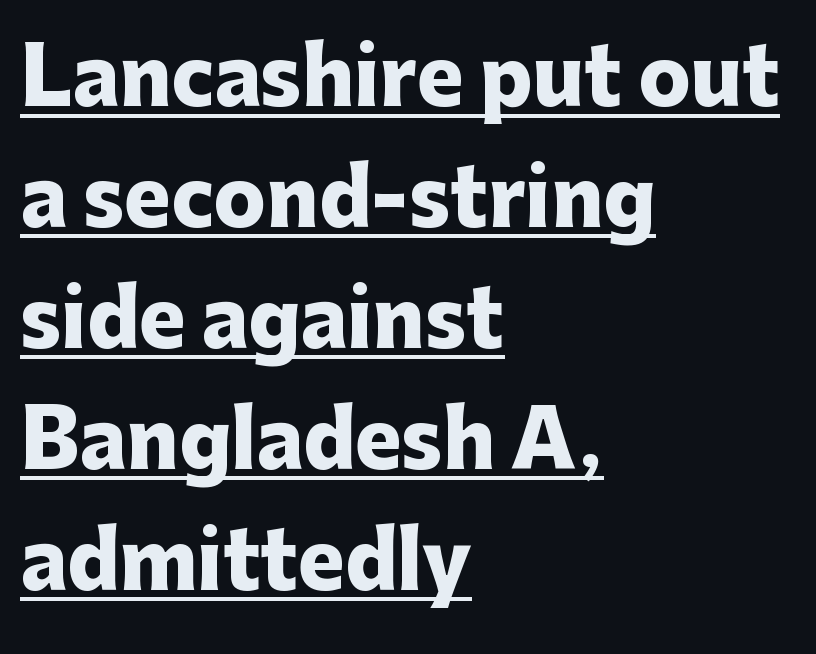
You can see a thin bar hugging the bottom of the glyphs. The face used here is proportionally spaced, like ordinary book or web type. The lines are quadded left. The font's upright variant was chosen for this text. Strokes here are thick enough to call this a true bold. Compared with typical body copy, the letter spacing here is the same.
